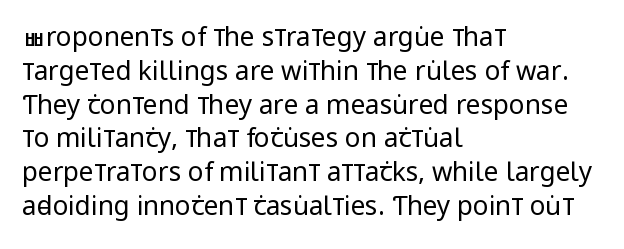
Descenders are the only things crossing below the line. Vertical strokes here are truly vertical. Compared with typical paragraphs, the rows here are spaced about the same. The setting favours the left margin, as ordinary paragraphs usually do.
